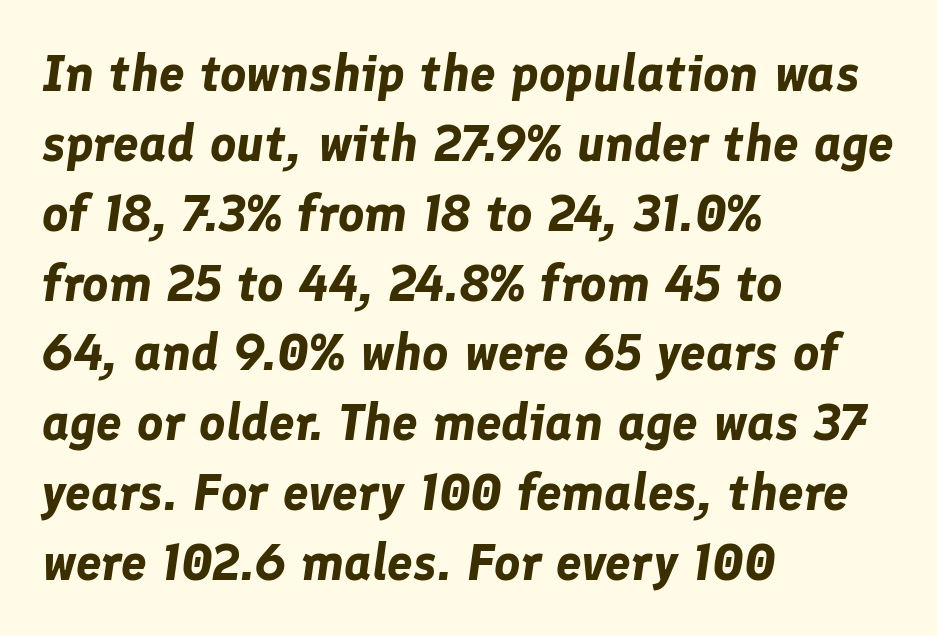
{"italic": "yes", "lean": "right", "slant_degrees": 8, "bold": "yes", "weight": "bold", "width": "normal", "stroke_contrast": "low", "x_height": "medium", "monospaced": "no", "underline": "no", "align": "left", "line_spacing": "normal", "line_spacing_ratio": 1.37, "letter_spacing": "normal", "letter_spacing_em": 0.0, "glyph_px": 51}
